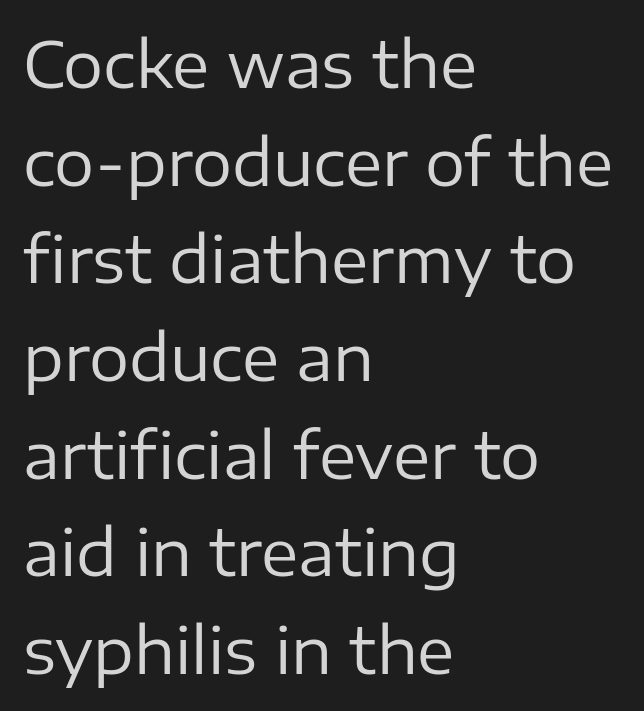
Letterform terminals end flat and unadorned throughout the passage. The gaps between neighbouring characters are ordinary and unremarkable. Unlike italic type, these characters show no tilt at all. Reading down the block, your eye returns to a fixed left position each line. The letterforms sit at book weight or below. A typesetter would call this proportional, since set widths differ per character.
